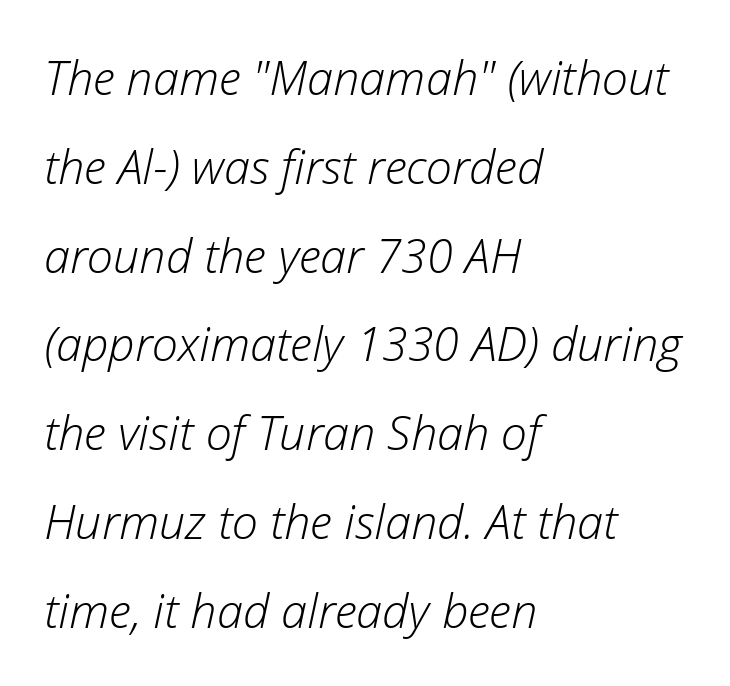
The image shows 47 px light type, italic (leaning right); set left-aligned, line spacing 1.89x, normal letter spacing, not underlined; low stroke contrast and a medium x-height.
